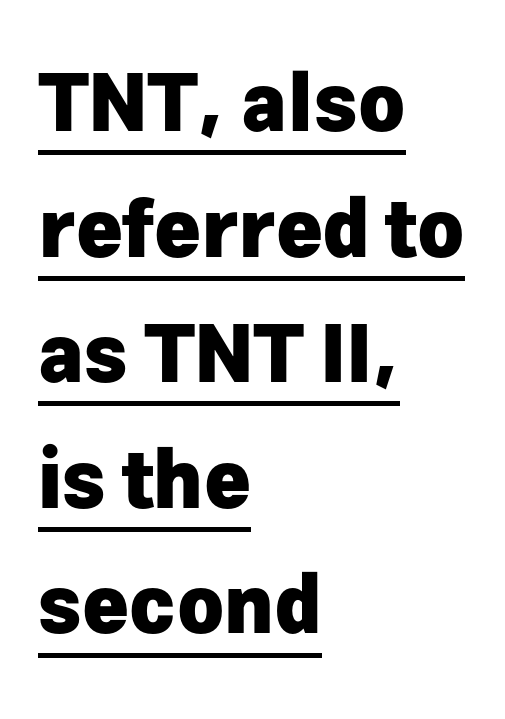
Q: Is the text bold? A: Yes.
Q: Is the text italic (slanted)? A: No, it is upright.
Q: Is the typeface a serif or a sans-serif typeface? A: Sans-serif.
Q: Is the text underlined? A: Yes.
Q: How is the paragraph aligned? A: Left-aligned.
Q: Is the spacing between letters normal or unusually wide? A: Normal.
Q: Is the spacing between lines tight, normal or loose? A: Normal.
Q: Width (condensed, normal, or wide)? A: Normal.
Q: Stroke contrast? A: Low.
Q: x-height? A: Medium.
Q: Monospaced? A: No.
